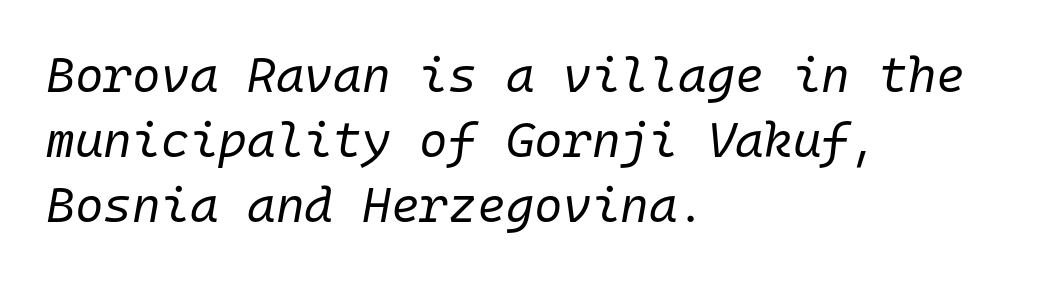
Horizontally, the lines are justified to the leading edge only. The characters are drawn with everyday or finer stroke widths. Monospaced: the letters line up in strict vertical columns. Is the letter spacing exaggerated? No — it looks like the ordinary default. The space between consecutive lines is moderate.
